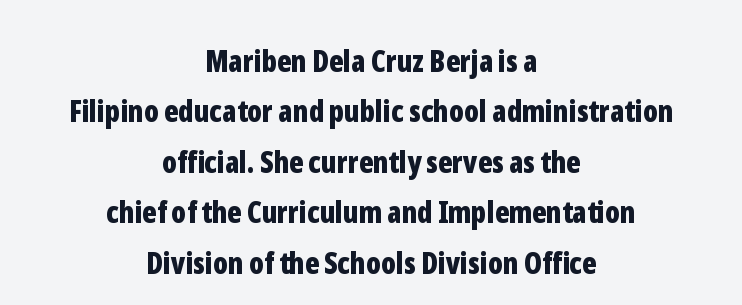
The image shows 30 px bold, condensed sans-serif type, upright; set centered, normal line spacing (1.68x), normal letter spacing, not underlined; low stroke contrast and a medium x-height.
